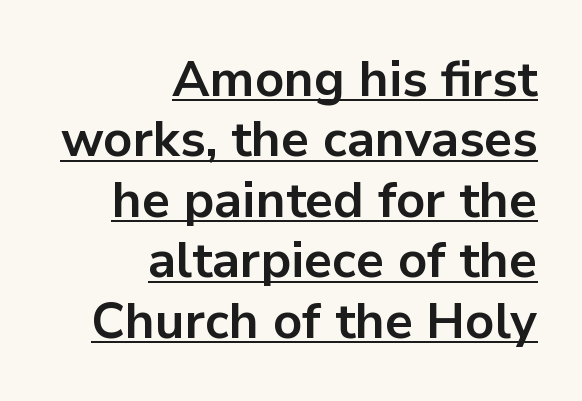
Q: Is the text bold? A: Yes.
Q: Is the text italic (slanted)? A: No, it is upright.
Q: Is the typeface a serif or a sans-serif typeface? A: Sans-serif.
Q: Is the text underlined? A: Yes.
Q: How is the paragraph aligned? A: Right-aligned.
Q: Is the spacing between letters normal or unusually wide? A: Normal.
Q: Width (condensed, normal, or wide)? A: Normal.
Q: Stroke contrast? A: Low.
Q: x-height? A: Medium.
Q: Monospaced? A: No.
